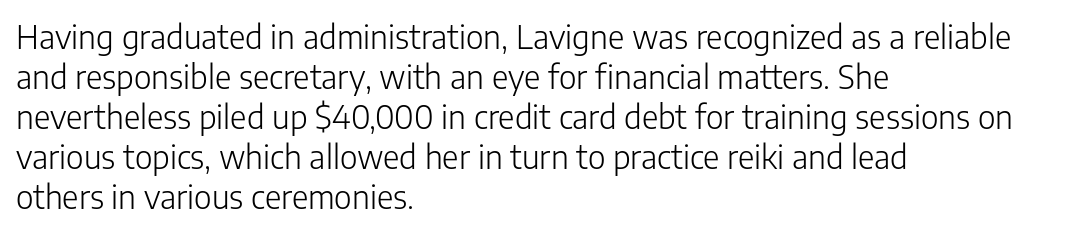
The image shows 32 px light sans-serif type, upright; set left-aligned, normal line spacing (1.25x), normal letter spacing, not underlined; low stroke contrast and a medium x-height.
